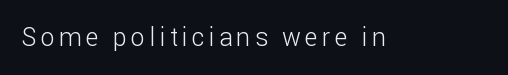
{"italic": "no", "bold": "no", "underline": "no", "glyph_px": 25}
